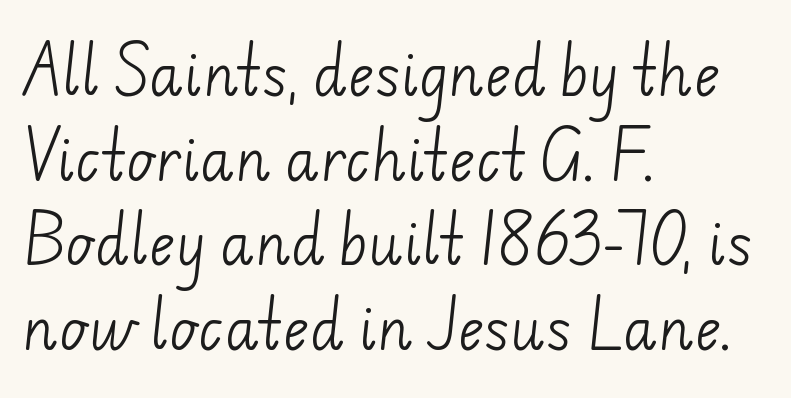
The image shows 56 px light sans-serif type; set left-aligned, normal line spacing (1.51x), normal letter spacing, not underlined; low stroke contrast and a small x-height.
